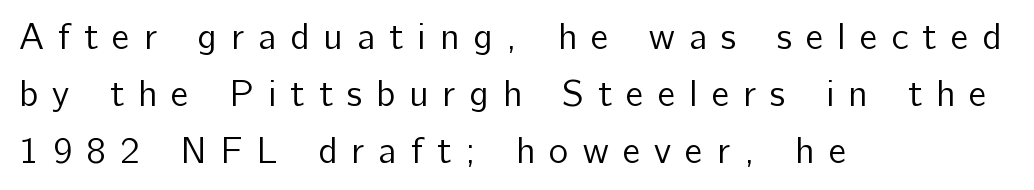
{"serif": "no", "italic": "no", "bold": "no", "weight": "regular", "width": "normal", "stroke_contrast": "low", "x_height": "medium", "monospaced": "no", "underline": "no", "align": "left", "line_spacing": "normal", "line_spacing_ratio": 1.54, "letter_spacing": "wide", "letter_spacing_em": 0.38, "glyph_px": 37}
